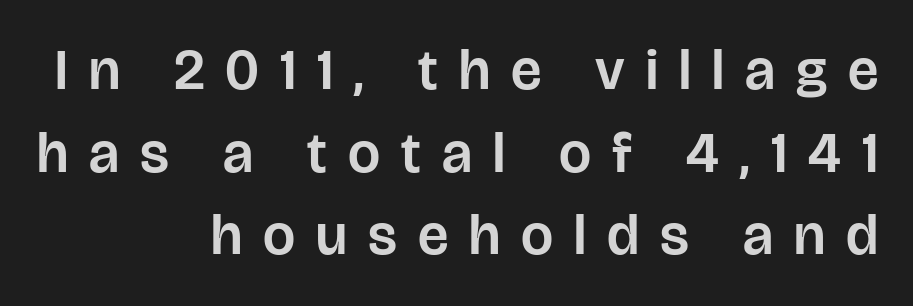
The image shows 57 px sans-serif type, upright; set right-aligned, normal line spacing (1.45x), unusually wide letter spacing (+0.37 em), not underlined; low stroke contrast and a large x-height.
